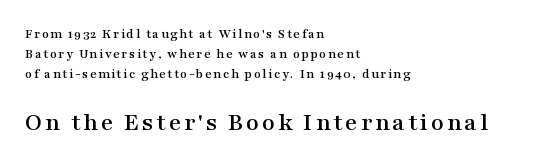
The paragraph has a hard left edge and a soft right edge. Quick note: not italic, upright. Just letters on the line, the space beneath them empty. Two sizes are in play, and the larger belongs to the second block. Each new line begins a customary step beneath the previous one.
